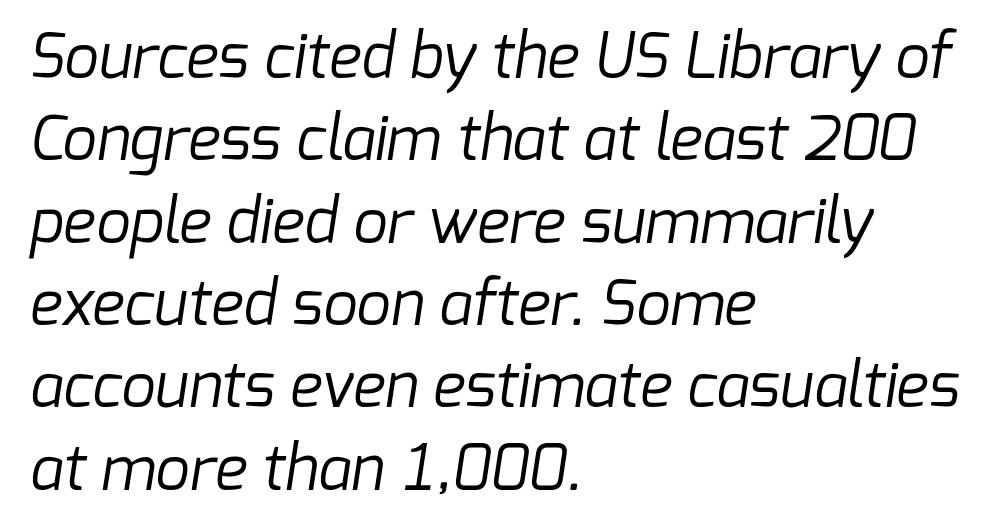
{"serif": "no", "bold": "no", "weight": "regular", "width": "normal", "stroke_contrast": "low", "x_height": "medium", "monospaced": "no", "underline": "no", "align": "left", "line_spacing": "normal", "line_spacing_ratio": 1.35, "letter_spacing": "normal", "letter_spacing_em": 0.0, "glyph_px": 61}
